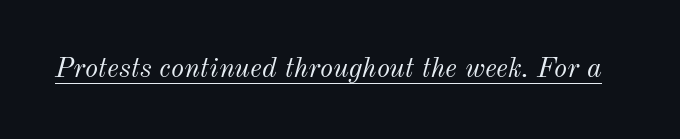
The image shows 28 px light type, italic (leaning right); set normal letter spacing, underlined; medium stroke contrast and a small x-height.
